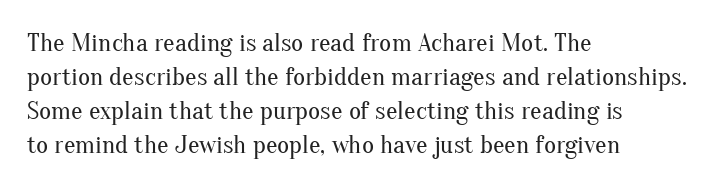
Q: Is the text bold? A: No.
Q: Is the text italic (slanted)? A: No, it is upright.
Q: Is the text underlined? A: No.
Q: How is the paragraph aligned? A: Left-aligned.
Q: Is the spacing between letters normal or unusually wide? A: Normal.
Q: Is the spacing between lines tight, normal or loose? A: Normal.
